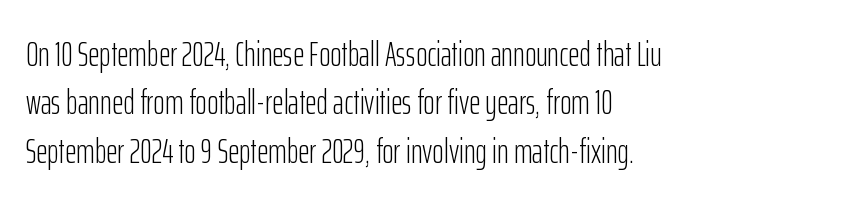
The image shows 35 px light, condensed sans-serif type, upright; set left-aligned, normal line spacing (1.38x), normal letter spacing, not underlined; low stroke contrast and a medium x-height.
